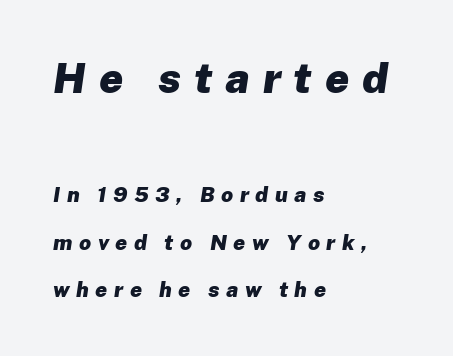
{"italic": "yes", "lean": "right", "slant_degrees": 8, "bold": "yes", "weight": "heavy", "width": "normal", "stroke_contrast": "low", "x_height": "medium", "monospaced": "no", "underline": "no", "align": "left", "line_spacing": "loose", "line_spacing_ratio": 2.27, "letter_spacing": "wide", "letter_spacing_em": 0.31, "larger_block": "first", "size_ratio": 2.0, "glyph_px": 42}
